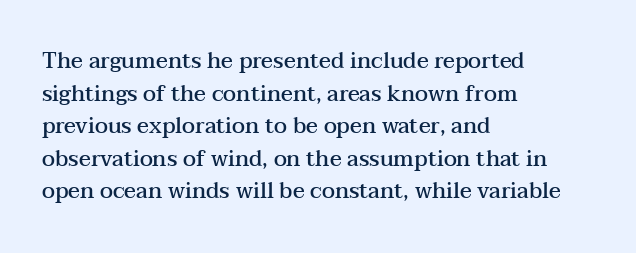
{"italic": "no", "bold": "semi", "underline": "no", "align": "left", "line_spacing": "normal", "line_spacing_ratio": 1.48, "letter_spacing": "normal", "letter_spacing_em": 0.0, "glyph_px": 22}
